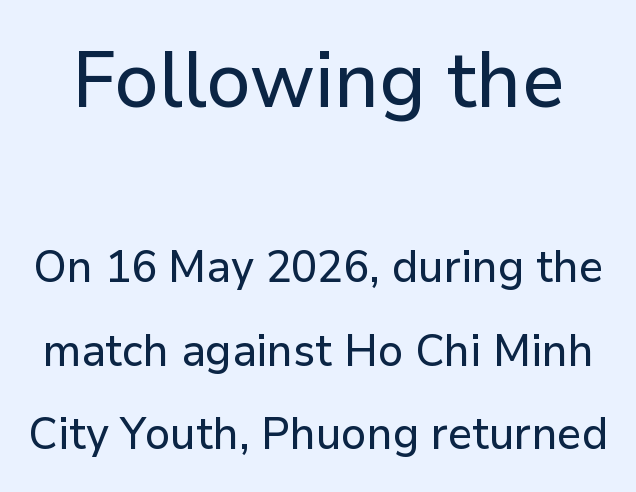
Observe the absence of serifs on each vertical stroke in this sample. Proportional: the letters do not fall into vertical columns. Caption: upper text group enlarged, lower text group reduced. Characters remain perfectly vertical along every line. The rendering keeps characters at their native spacing. Descenders hang freely into open space.
